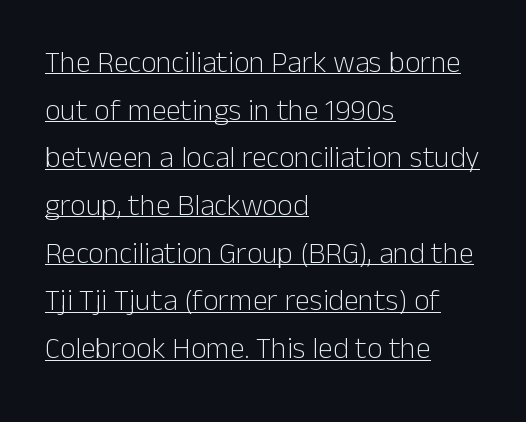
Q: Is the text bold? A: No.
Q: Is the text italic (slanted)? A: No, it is upright.
Q: Is the typeface a serif or a sans-serif typeface? A: Sans-serif.
Q: Is the text underlined? A: Yes.
Q: How is the paragraph aligned? A: Left-aligned.
Q: Is the spacing between letters normal or unusually wide? A: Normal.
Q: Is the spacing between lines tight, normal or loose? A: Normal.
Q: Width (condensed, normal, or wide)? A: Normal.
Q: Stroke contrast? A: Low.
Q: x-height? A: Medium.
Q: Monospaced? A: No.
